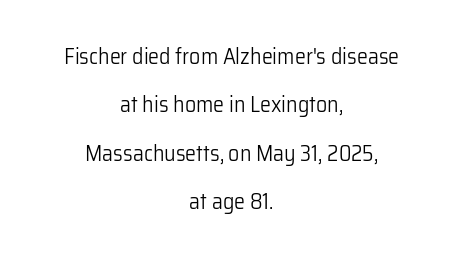
The image shows 22 px text type, upright; set centered, loose line spacing (2.2x), normal letter spacing, not underlined.
